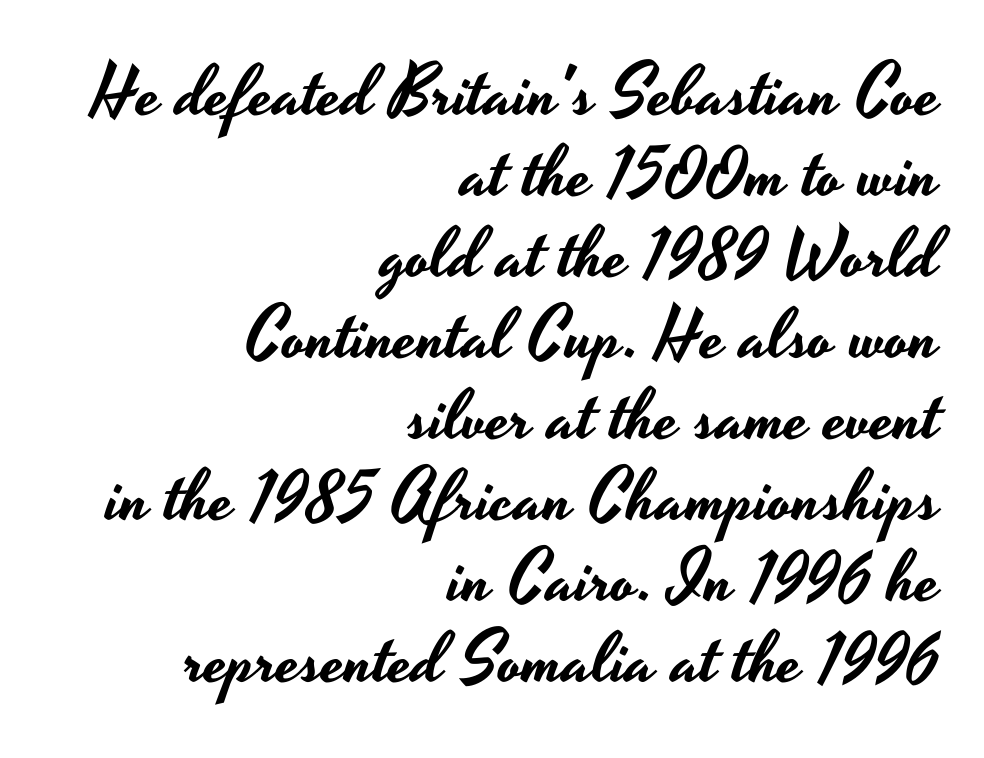
{"serif": "no", "width": "wide", "stroke_contrast": "low", "x_height": "small", "monospaced": "no", "underline": "no", "align": "right", "line_spacing": "tight", "line_spacing_ratio": 1.14, "letter_spacing": "normal", "letter_spacing_em": 0.0, "glyph_px": 71}
